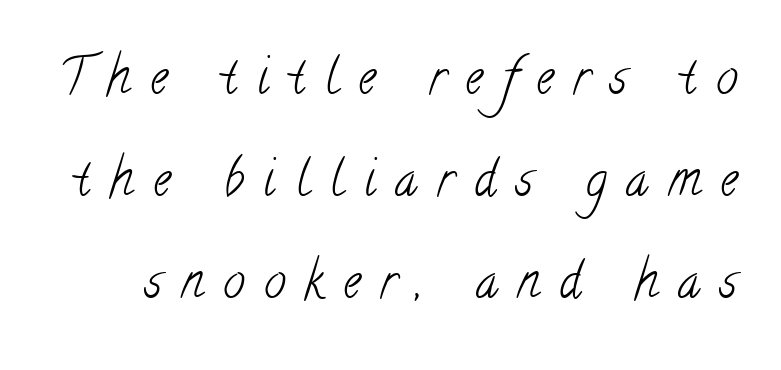
The image shows 49 px light, condensed type; set loose line spacing (2.08x), unusually wide letter spacing (+0.4 em), not underlined; low stroke contrast and a small x-height.
